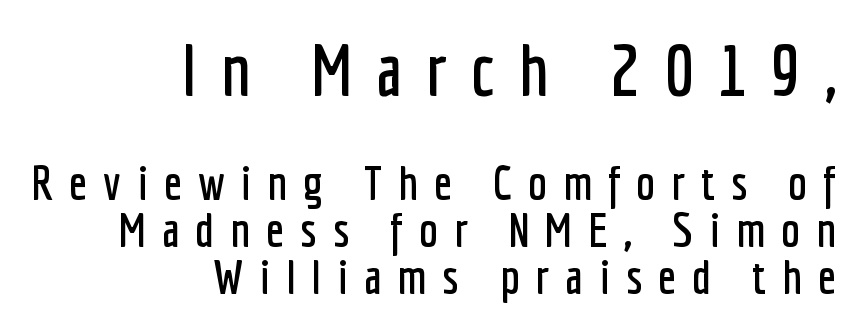
{"serif": "no", "italic": "no", "width": "condensed", "stroke_contrast": "low", "x_height": "medium", "monospaced": "no", "underline": "no", "align": "right", "line_spacing": "tight", "line_spacing_ratio": 0.97, "letter_spacing": "wide", "letter_spacing_em": 0.33, "larger_block": "first", "size_ratio": 1.5, "glyph_px": 72}
